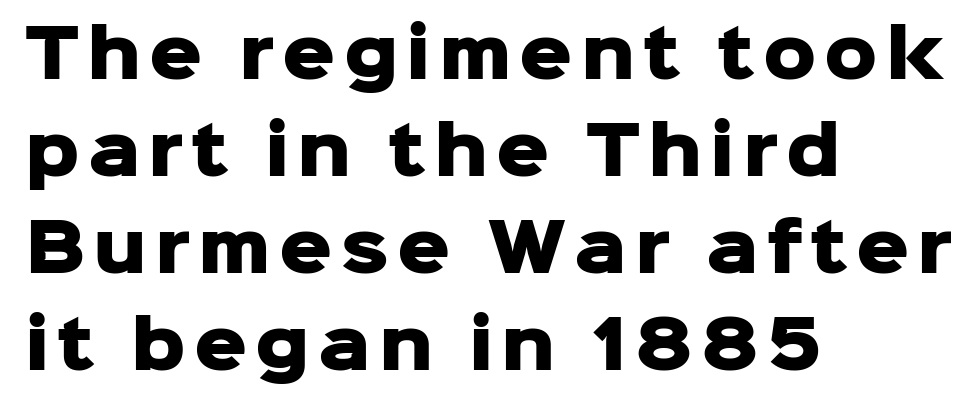
The strip under each line holds only bare page. Grotesque or geometric, the face here clearly has no serifs. A student would call this left alignment; a typographer would say flush left, rag right. Vertical strokes here are truly vertical.
